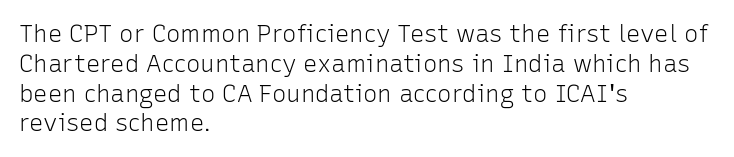
The image shows 24 px text type, upright; set left-aligned, line spacing 1.24x, normal letter spacing, not underlined.
